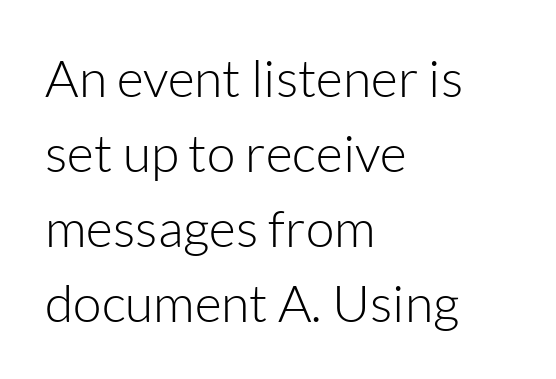
Look at the tracking — it's just the regular setting, nothing added. Italic: no, the glyphs are upright roman. A student would call this left alignment; a typographer would say flush left, rag right. Lines of text with bare space underneath. Is there much room between lines? A standard amount, neither cramped nor airy.
